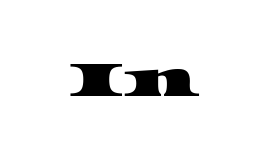
The image shows 51 px wide serif type; set centered, normal letter spacing, not underlined; high stroke contrast and a large x-height.
